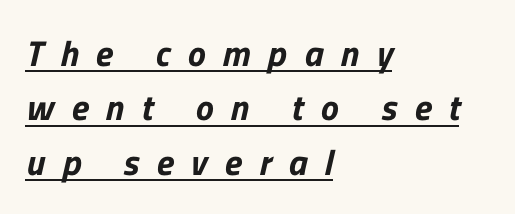
Q: Is the typeface a serif or a sans-serif typeface? A: Sans-serif.
Q: Is the text underlined? A: Yes.
Q: How is the paragraph aligned? A: Left-aligned.
Q: Is the spacing between letters normal or unusually wide? A: Unusually wide.
Q: Is the spacing between lines tight, normal or loose? A: Normal.
Q: Width (condensed, normal, or wide)? A: Normal.
Q: Stroke contrast? A: Low.
Q: x-height? A: Medium.
Q: Monospaced? A: No.
